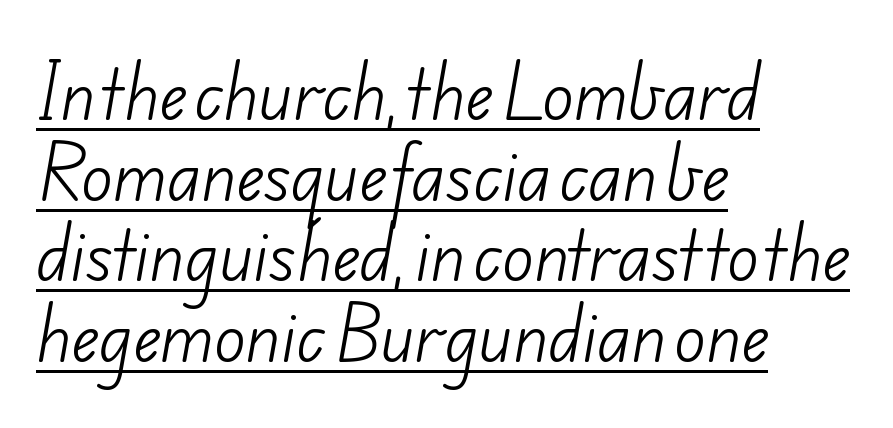
{"serif": "no", "bold": "no", "weight": "light", "width": "normal", "stroke_contrast": "low", "x_height": "small", "monospaced": "no", "underline": "yes", "align": "left", "line_spacing_ratio": 1.24, "letter_spacing": "normal", "letter_spacing_em": 0.0, "glyph_px": 65}
